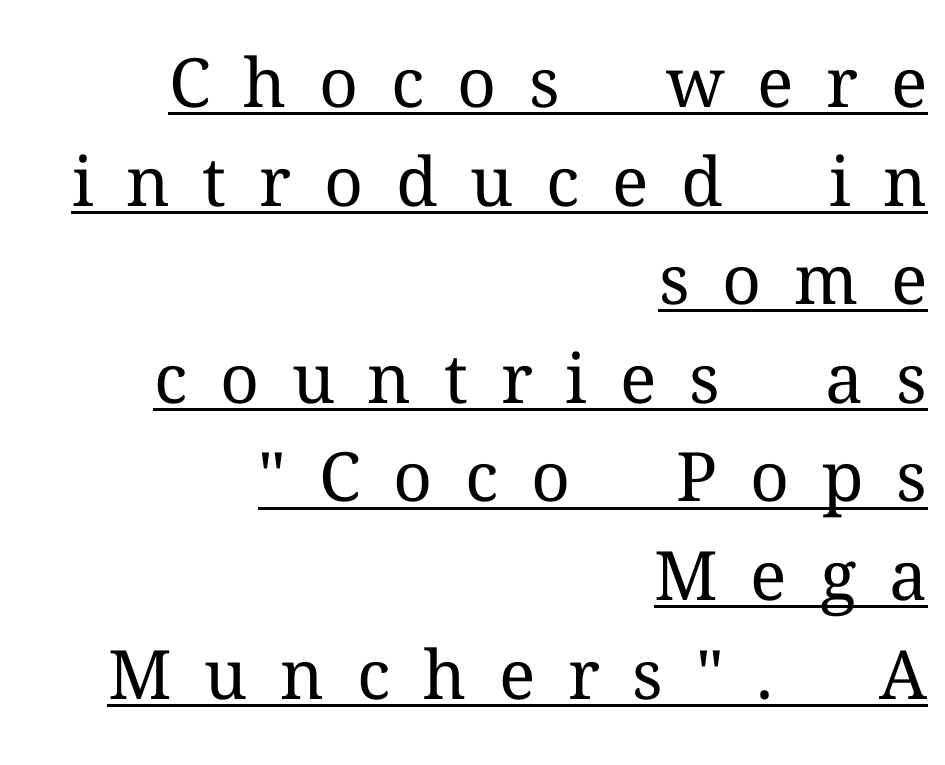
The image shows 68 px regular-weight serif type, upright; set right-aligned, normal line spacing (1.45x), unusually wide letter spacing (+0.48 em), underlined; medium stroke contrast and a medium x-height.
